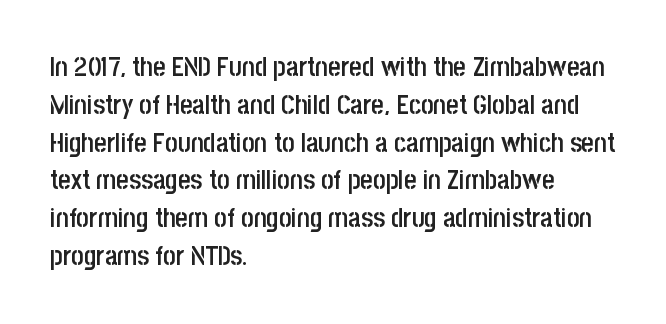
{"italic": "no", "bold": "semi", "underline": "no", "align": "left", "line_spacing": "normal", "line_spacing_ratio": 1.4, "letter_spacing": "normal", "letter_spacing_em": 0.0, "glyph_px": 27}
